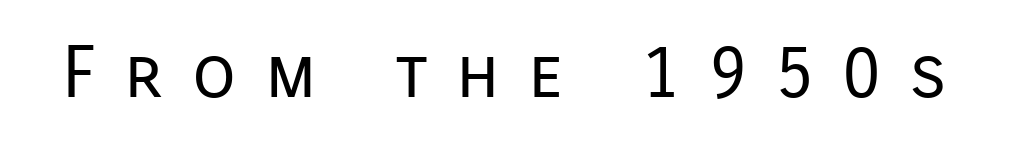
The image shows 72 px regular-weight sans-serif type, upright; set unusually wide letter spacing (+0.39 em), not underlined; low stroke contrast and a medium x-height.
